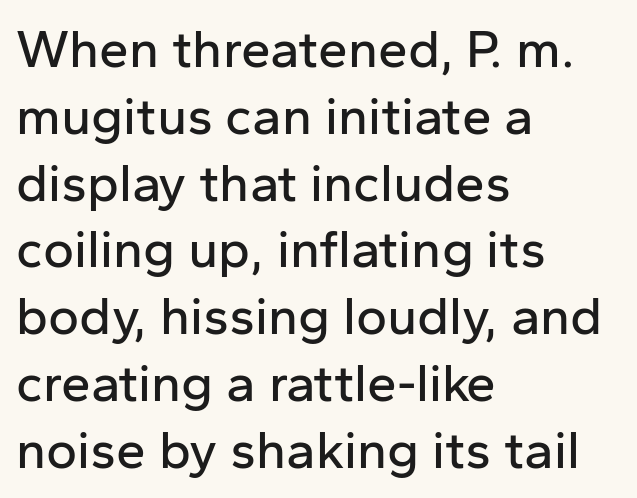
{"serif": "no", "italic": "no", "width": "normal", "stroke_contrast": "low", "x_height": "medium", "monospaced": "no", "underline": "no", "align": "left", "line_spacing": "normal", "line_spacing_ratio": 1.26, "letter_spacing": "normal", "letter_spacing_em": 0.0, "glyph_px": 53}
